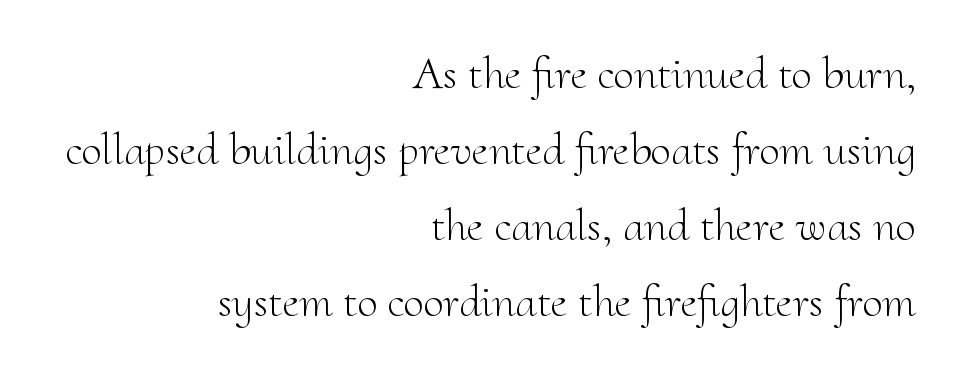
{"serif": "yes", "italic": "no", "bold": "no", "weight": "light", "width": "normal", "stroke_contrast": "medium", "x_height": "small", "monospaced": "no", "underline": "no", "align": "right", "line_spacing": "normal", "line_spacing_ratio": 1.65, "letter_spacing": "normal", "letter_spacing_em": 0.0, "glyph_px": 46}
